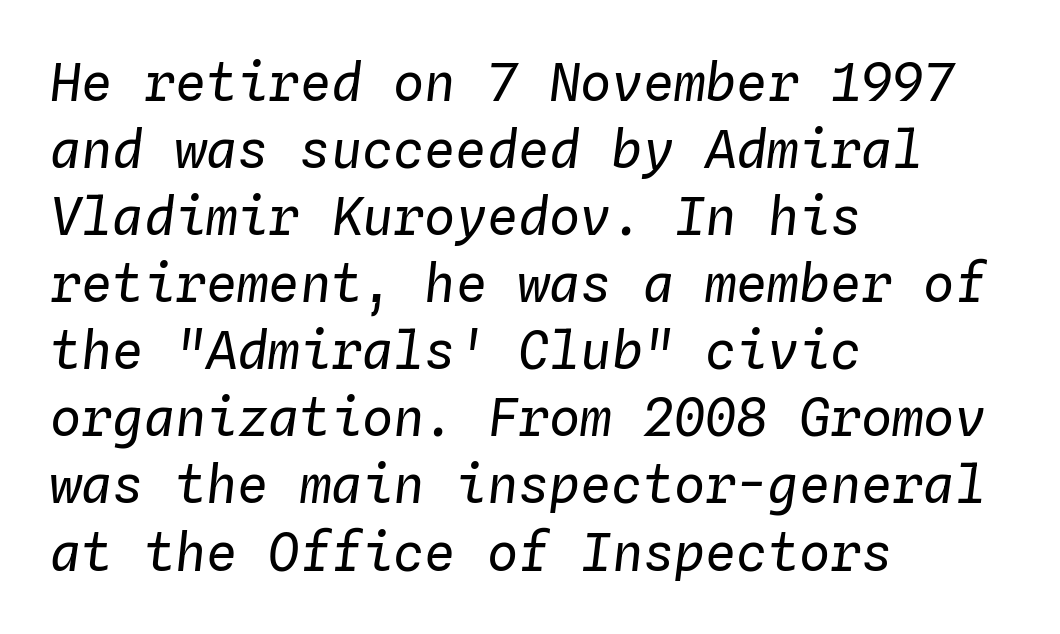
The image shows 52 px regular-weight type, italic (leaning right), monospaced; set left-aligned, normal line spacing (1.29x), normal letter spacing, not underlined; low stroke contrast and a medium x-height.
